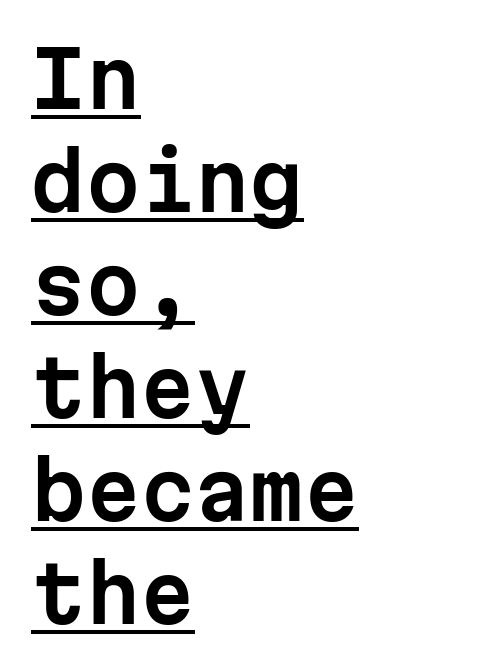
{"serif": "no", "italic": "no", "width": "normal", "stroke_contrast": "low", "x_height": "medium", "monospaced": "yes", "underline": "yes", "align": "left", "line_spacing": "normal", "line_spacing_ratio": 1.32, "letter_spacing": "normal", "letter_spacing_em": 0.0, "glyph_px": 78}
